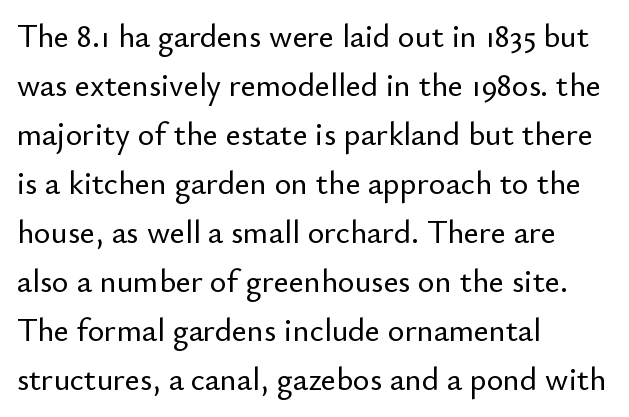
The image shows 32 px sans-serif type, upright; set left-aligned, normal line spacing (1.53x), normal letter spacing, not underlined; low stroke contrast and a small x-height.
